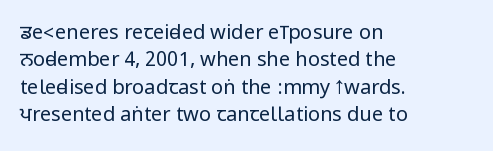
Caption: standard tracking, unaltered. Alignment: flush left. Line spacing here is normal. Weight: not bold — regular or lighter.
